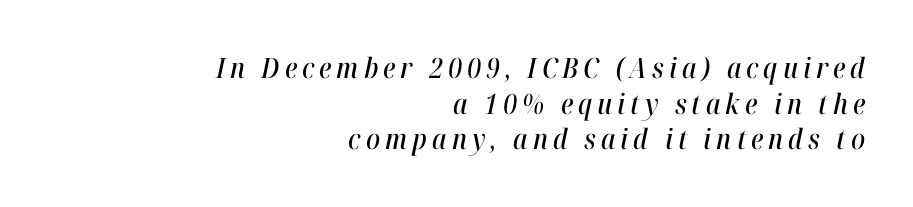
The image shows 28 px condensed type, italic (leaning right); set right-aligned, normal line spacing (1.27x), not underlined; high stroke contrast and a medium x-height.
